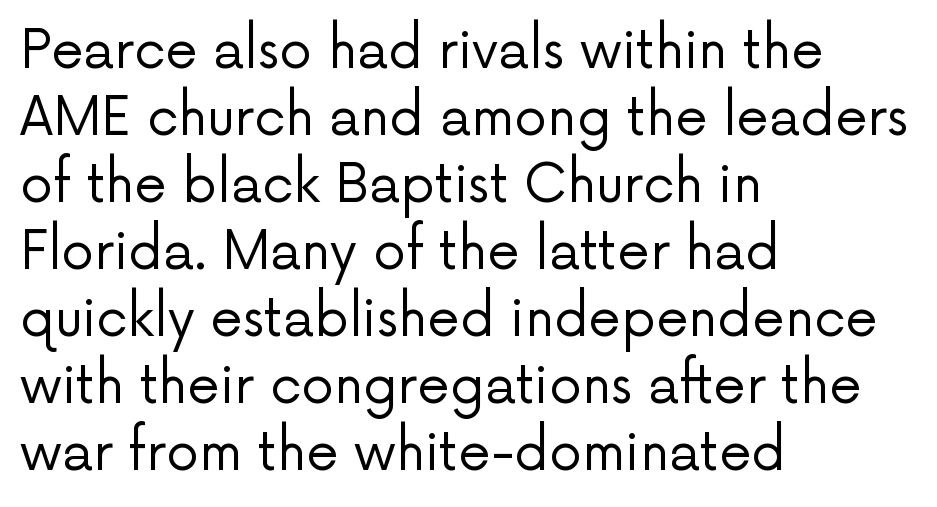
{"serif": "no", "italic": "no", "bold": "no", "weight": "regular", "width": "normal", "stroke_contrast": "low", "x_height": "medium", "monospaced": "no", "underline": "no", "align": "left", "line_spacing": "normal", "line_spacing_ratio": 1.29, "letter_spacing": "normal", "letter_spacing_em": 0.0, "glyph_px": 52}
